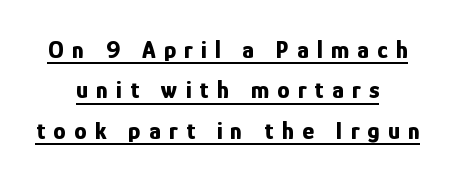
The image shows 25 px bold type, upright; set centered, normal line spacing (1.62x), unusually wide letter spacing (+0.33 em), underlined.
